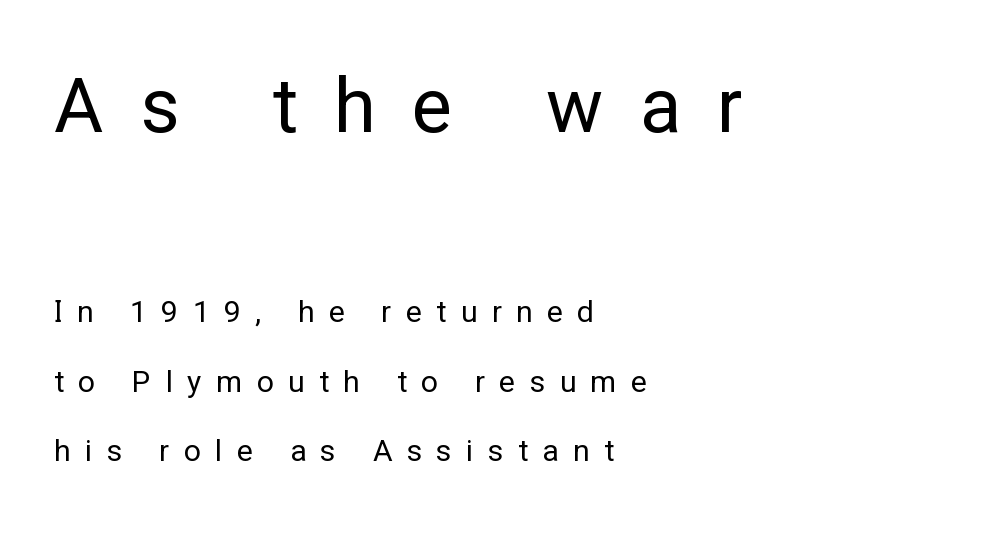
The image shows 76 px regular-weight sans-serif type, upright; set left-aligned, loose line spacing (2.32x), unusually wide letter spacing (+0.48 em), not underlined; the first (top) block is 2.53x larger; low stroke contrast and a medium x-height.
